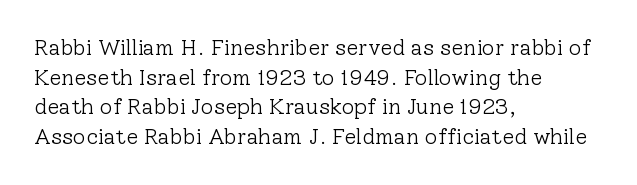
{"italic": "no", "bold": "no", "underline": "no", "align": "left", "line_spacing": "normal", "line_spacing_ratio": 1.35, "letter_spacing": "normal", "letter_spacing_em": 0.0, "glyph_px": 22}
